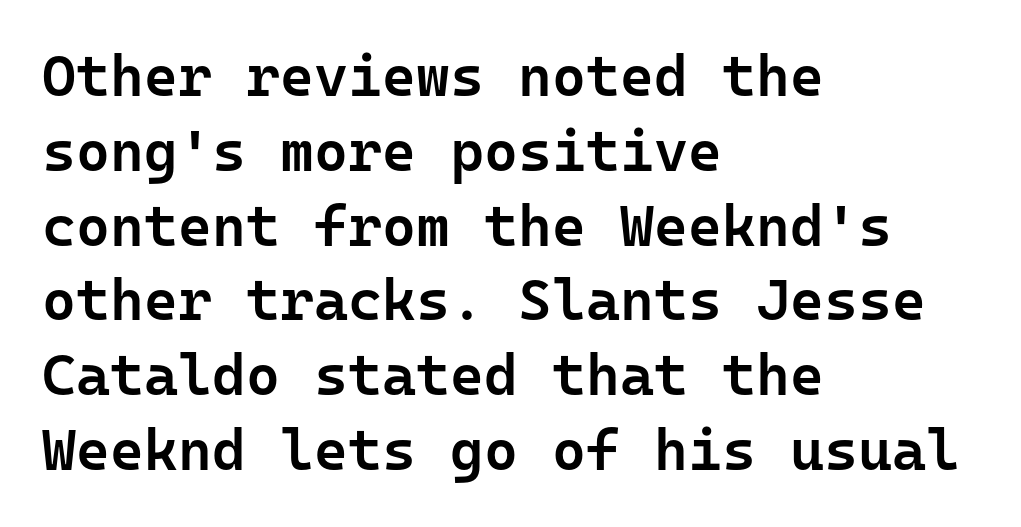
The image shows 58 px semibold sans-serif type, upright, monospaced; set left-aligned, normal line spacing (1.29x), normal letter spacing, not underlined; low stroke contrast and a medium x-height.
